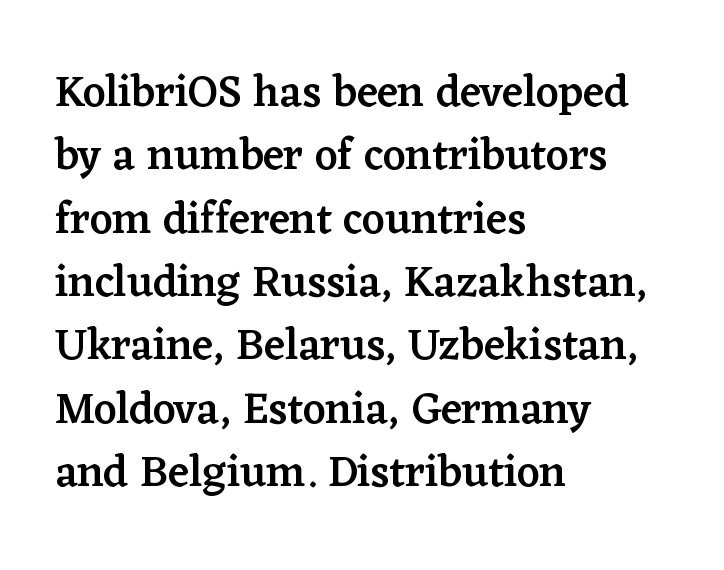
Q: Is the text bold? A: Semi-bold.
Q: Is the text italic (slanted)? A: No, it is upright.
Q: Is the typeface a serif or a sans-serif typeface? A: Serif.
Q: Is the text underlined? A: No.
Q: How is the paragraph aligned? A: Left-aligned.
Q: Is the spacing between letters normal or unusually wide? A: Normal.
Q: Is the spacing between lines tight, normal or loose? A: Normal.
Q: Width (condensed, normal, or wide)? A: Normal.
Q: Stroke contrast? A: Low.
Q: x-height? A: Medium.
Q: Monospaced? A: No.
